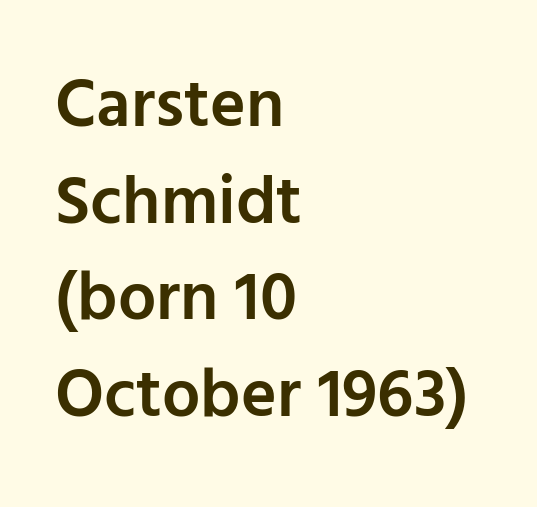
A typesetter would call this proportional, since set widths differ per character. Leading: standard. The type family on display is of the sans-serif kind. The characters look somewhat weighty, a semibold short of true bold. Horizontally, the lines are justified to the leading edge only.
